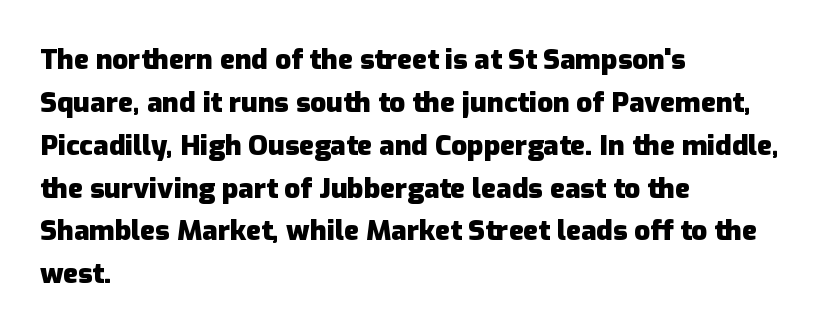
{"serif": "no", "italic": "no", "bold": "yes", "weight": "heavy", "width": "normal", "stroke_contrast": "low", "x_height": "medium", "monospaced": "no", "underline": "no", "align": "left", "line_spacing": "normal", "line_spacing_ratio": 1.53, "letter_spacing": "normal", "letter_spacing_em": 0.0, "glyph_px": 28}
